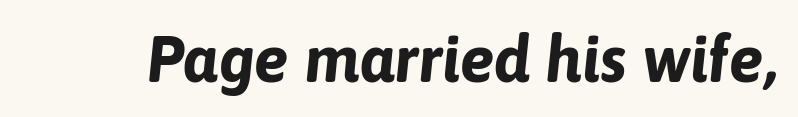
Q: Is the text bold? A: Yes.
Q: Is the text italic (slanted)? A: Yes, it leans right by about 6 degrees.
Q: Is the text underlined? A: No.
Q: Is the spacing between letters normal or unusually wide? A: Normal.
Q: Width (condensed, normal, or wide)? A: Normal.
Q: Stroke contrast? A: Low.
Q: x-height? A: Medium.
Q: Monospaced? A: No.
